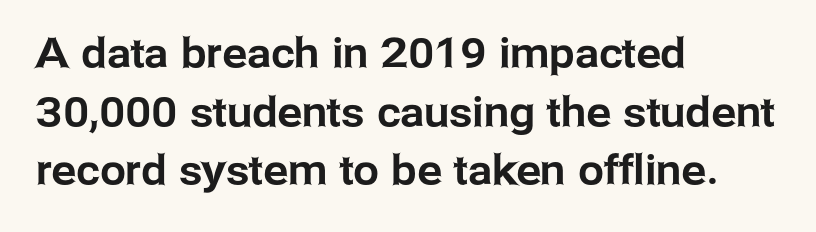
{"serif": "no", "italic": "no", "width": "normal", "stroke_contrast": "low", "x_height": "medium", "monospaced": "no", "underline": "no", "align": "left", "line_spacing": "normal", "line_spacing_ratio": 1.43, "letter_spacing": "normal", "letter_spacing_em": 0.0, "glyph_px": 41}
